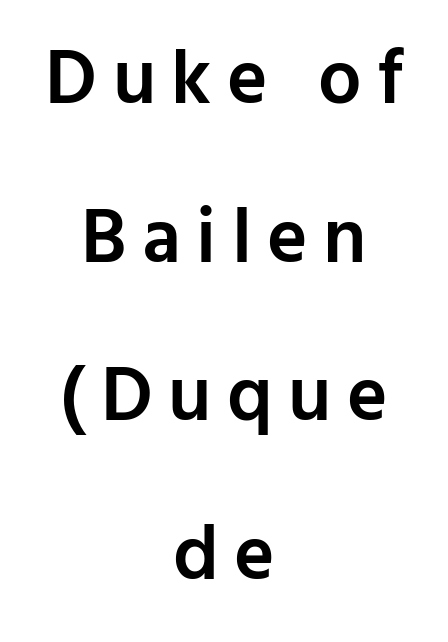
The image shows 77 px semibold sans-serif type, upright; set centered, loose line spacing (2.06x), unusually wide letter spacing (+0.2 em), not underlined; low stroke contrast and a medium x-height.
